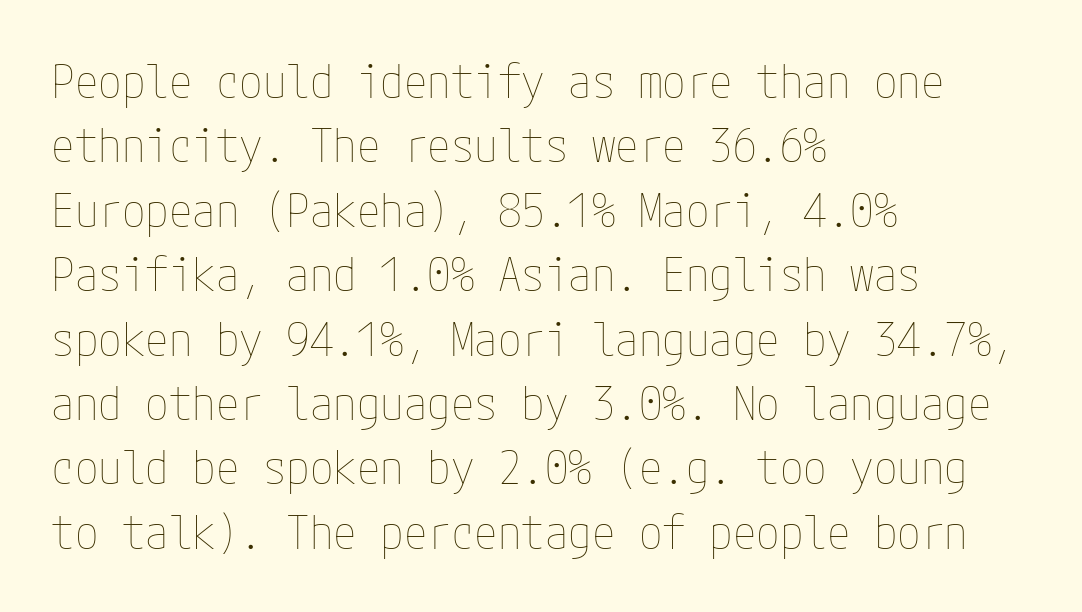
Q: Is the text bold? A: No.
Q: Is the text italic (slanted)? A: No, it is upright.
Q: Is the text underlined? A: No.
Q: How is the paragraph aligned? A: Left-aligned.
Q: Is the spacing between letters normal or unusually wide? A: Normal.
Q: Is the spacing between lines tight, normal or loose? A: Normal.
Q: Width (condensed, normal, or wide)? A: Condensed.
Q: Stroke contrast? A: Low.
Q: x-height? A: Medium.
